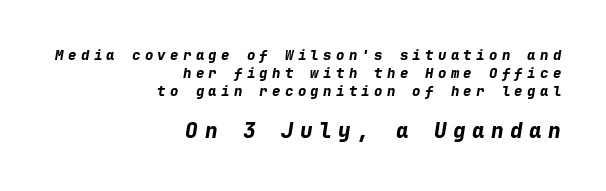
The image shows 21 px bold type, italic (leaning right); set right-aligned, normal line spacing (1.3x), unusually wide letter spacing (+0.31 em), not underlined; the second (bottom) block is 1.5x larger.
